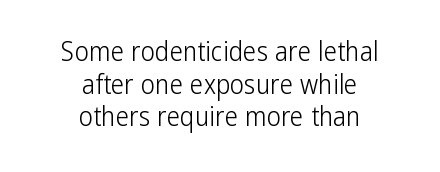
{"italic": "no", "bold": "no", "underline": "no", "align": "center", "line_spacing_ratio": 1.21, "letter_spacing": "normal", "letter_spacing_em": 0.0, "glyph_px": 27}
